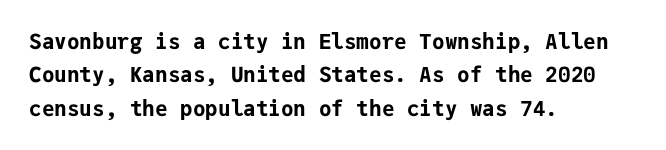
The image shows 21 px bold type, upright; set left-aligned, normal line spacing (1.59x), normal letter spacing, not underlined.
